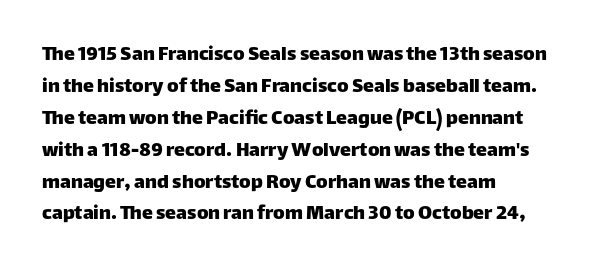
{"italic": "no", "underline": "no", "align": "left", "line_spacing": "normal", "line_spacing_ratio": 1.45, "letter_spacing": "normal", "letter_spacing_em": 0.0, "glyph_px": 22}
